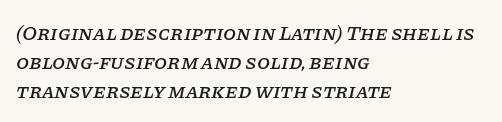
The font's italic variant was chosen for this text. The leading is moderate, giving the passage an even texture. No word sits above an underline. The face used here is rendered with its standard letterfit.
